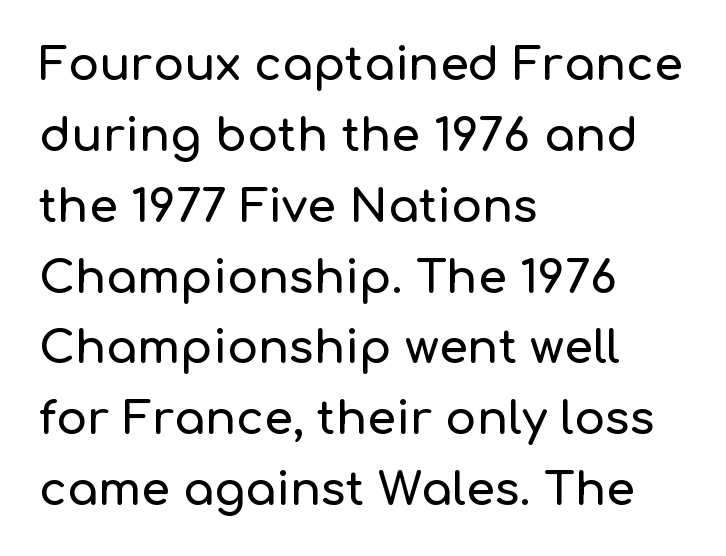
The image shows 46 px sans-serif type, upright; set left-aligned, normal line spacing (1.54x), normal letter spacing, not underlined; low stroke contrast and a medium x-height.
